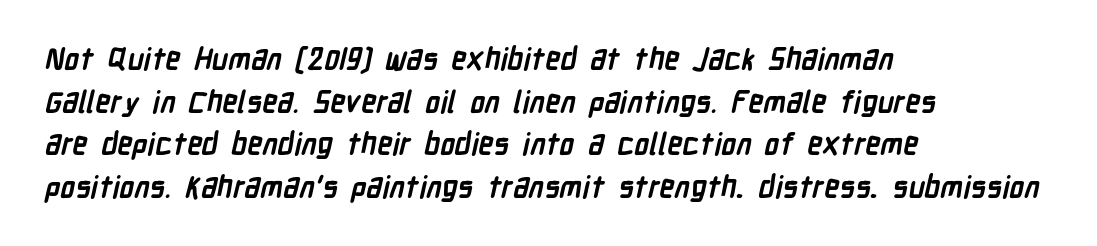
The image shows 30 px semibold, condensed sans-serif type; set left-aligned, normal line spacing (1.42x), normal letter spacing, not underlined; low stroke contrast and a medium x-height.
